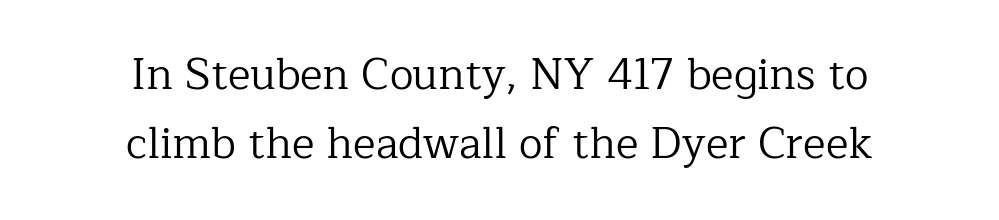
Q: Is the text bold? A: No.
Q: Is the text italic (slanted)? A: No, it is upright.
Q: Is the typeface a serif or a sans-serif typeface? A: Serif.
Q: Is the text underlined? A: No.
Q: How is the paragraph aligned? A: Centered.
Q: Is the spacing between letters normal or unusually wide? A: Normal.
Q: Is the spacing between lines tight, normal or loose? A: Normal.
Q: Width (condensed, normal, or wide)? A: Normal.
Q: Stroke contrast? A: Low.
Q: x-height? A: Medium.
Q: Monospaced? A: No.
